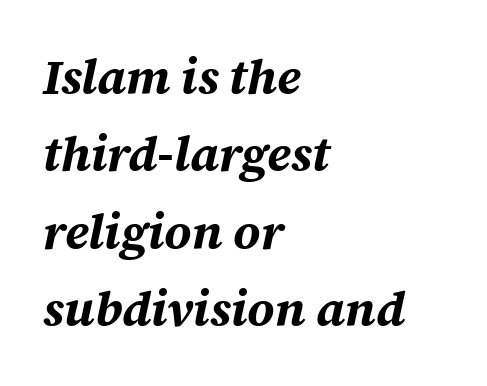
{"italic": "yes", "lean": "right", "slant_degrees": 12, "bold": "yes", "weight": "bold", "width": "normal", "stroke_contrast": "medium", "x_height": "medium", "monospaced": "no", "underline": "no", "align": "left", "line_spacing": "normal", "line_spacing_ratio": 1.58, "letter_spacing": "normal", "letter_spacing_em": 0.0, "glyph_px": 49}
